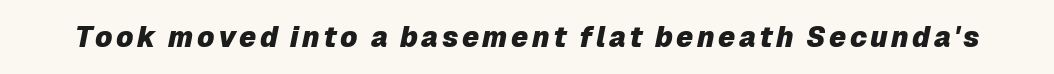
{"italic": "yes", "lean": "right", "slant_degrees": 12, "bold": "yes", "weight": "heavy", "width": "normal", "stroke_contrast": "low", "x_height": "medium", "monospaced": "no", "underline": "no", "glyph_px": 28}
